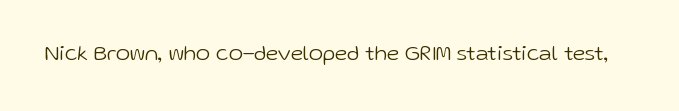
Q: Is the text bold? A: No.
Q: Is the text italic (slanted)? A: No, it is upright.
Q: Is the text underlined? A: No.
Q: Is the spacing between letters normal or unusually wide? A: Normal.
